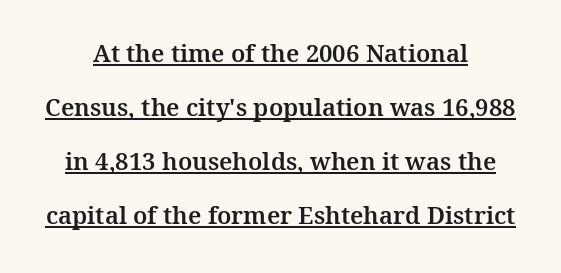
The image shows 24 px text type, upright; set loose line spacing (2.25x), normal letter spacing, underlined.
